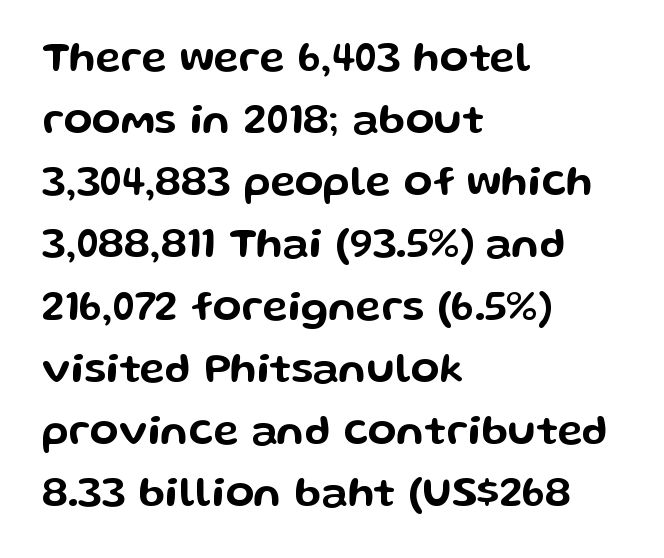
Q: Is the text italic (slanted)? A: No, it is upright.
Q: Is the typeface a serif or a sans-serif typeface? A: Sans-serif.
Q: Is the text underlined? A: No.
Q: How is the paragraph aligned? A: Left-aligned.
Q: Is the spacing between letters normal or unusually wide? A: Normal.
Q: Is the spacing between lines tight, normal or loose? A: Normal.
Q: Width (condensed, normal, or wide)? A: Wide.
Q: Stroke contrast? A: Low.
Q: x-height? A: Medium.
Q: Monospaced? A: No.
